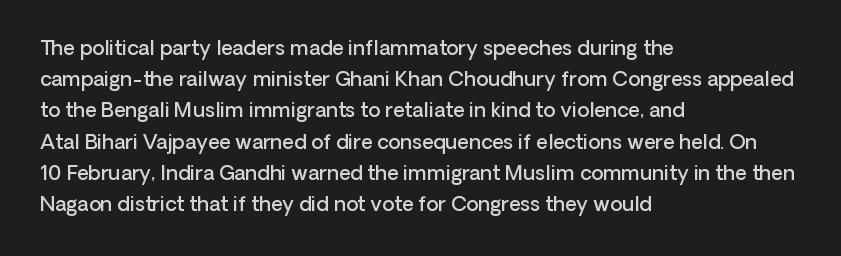
Q: Is the text bold? A: Semi-bold.
Q: Is the text italic (slanted)? A: No, it is upright.
Q: Is the text underlined? A: No.
Q: How is the paragraph aligned? A: Left-aligned.
Q: Is the spacing between letters normal or unusually wide? A: Normal.
Q: Is the spacing between lines tight, normal or loose? A: Normal.
